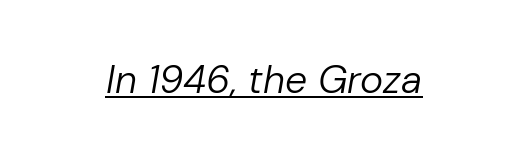
Q: Is the text bold? A: No.
Q: Is the text italic (slanted)? A: Yes, it leans right by about 10 degrees.
Q: Is the text underlined? A: Yes.
Q: Is the spacing between letters normal or unusually wide? A: Normal.
Q: Width (condensed, normal, or wide)? A: Normal.
Q: Stroke contrast? A: Low.
Q: x-height? A: Medium.
Q: Monospaced? A: No.
